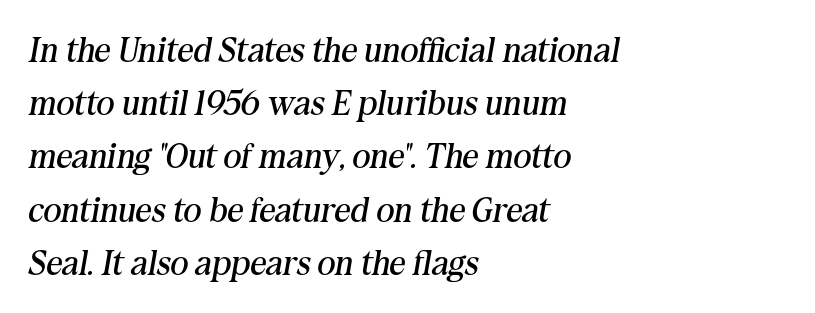
The image shows 35 px regular-weight serif type, italic (leaning right); set left-aligned, normal line spacing (1.52x), normal letter spacing, not underlined; medium stroke contrast and a medium x-height.
